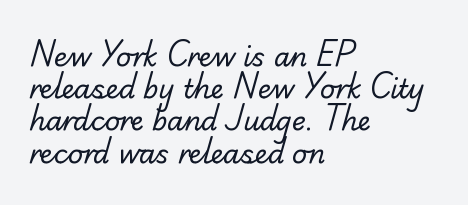
The image shows 26 px text type; set left-aligned, line spacing 1.24x, normal letter spacing, not underlined.
